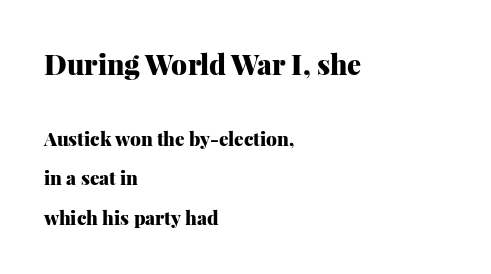
The image shows 28 px heavy serif type, upright; set left-aligned, loose line spacing (2.08x), normal letter spacing, not underlined; the first (top) block is 1.47x larger; medium stroke contrast and a medium x-height.
